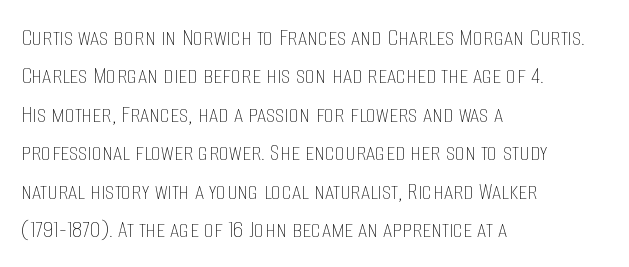
Leftover space on each line is placed entirely after the last word. The font sits on the lighter half of the weight spectrum, regular included. Here the glyphs are tracked normally, forming tight word shapes. Evenly set lines give the paragraph a standard silhouette. The area under the type is left untouched. The letters stand upright; this is a roman face.
